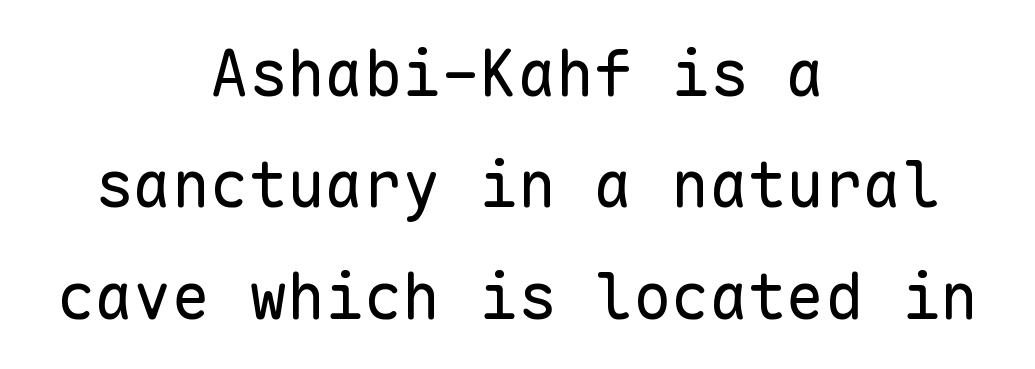
The image shows 64 px regular-weight sans-serif type, upright, monospaced; set centered, line spacing 1.74x, normal letter spacing, not underlined; low stroke contrast and a medium x-height.
